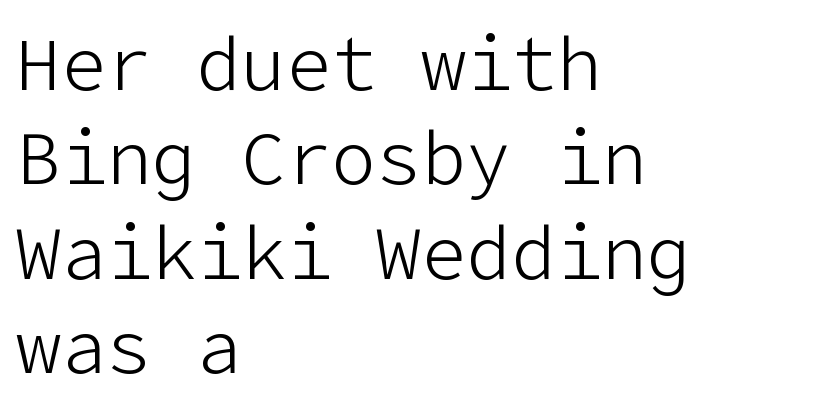
The image shows 75 px light sans-serif type, upright; set left-aligned, normal line spacing (1.26x), normal letter spacing, not underlined; low stroke contrast and a medium x-height.
